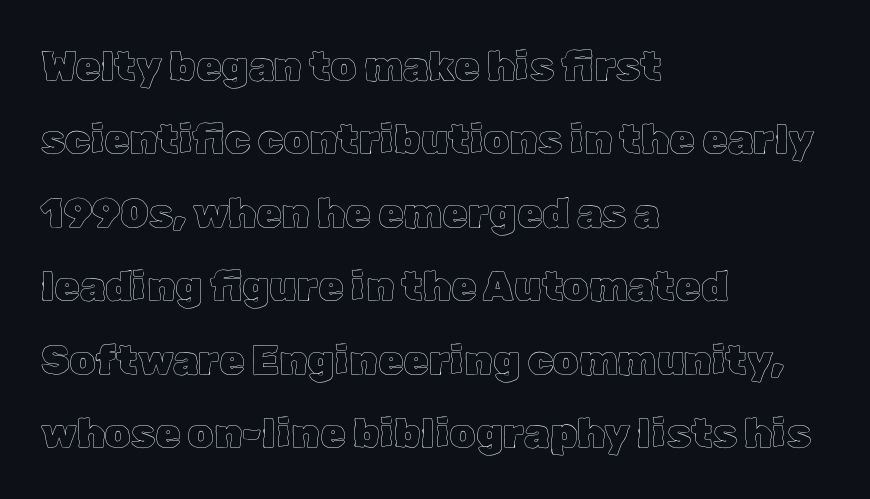
All the whitespace from short lines collects on the right. Style check: upright. Caption: standard tracking, unaltered. The foot of each line stays bare and open.
